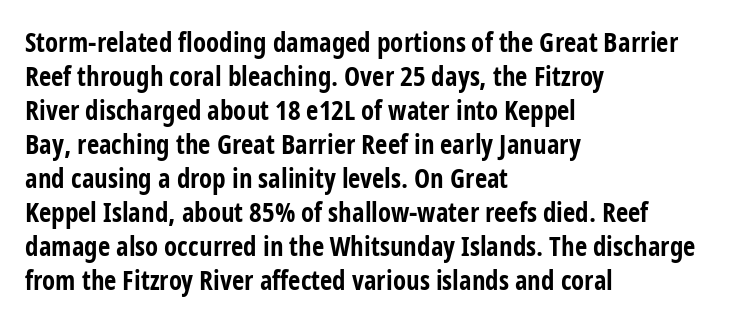
{"italic": "no", "bold": "yes", "underline": "no", "align": "left", "line_spacing": "normal", "line_spacing_ratio": 1.26, "letter_spacing": "normal", "letter_spacing_em": 0.0, "glyph_px": 27}
